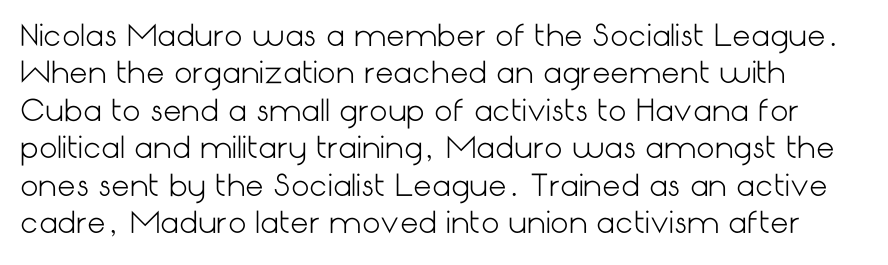
The image shows 29 px light sans-serif type, upright; set normal line spacing (1.29x), normal letter spacing, not underlined; low stroke contrast and a medium x-height.
